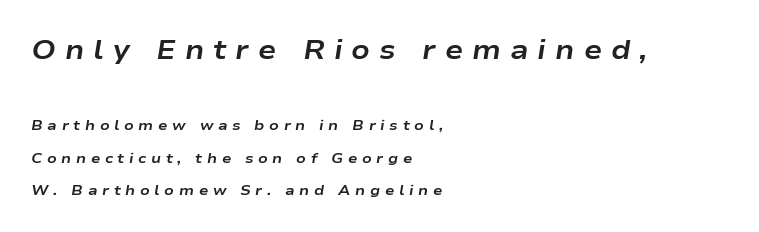
Q: Is the text bold? A: Yes.
Q: Is the text italic (slanted)? A: Yes, it leans right by about 9 degrees.
Q: Is the text underlined? A: No.
Q: How is the paragraph aligned? A: Left-aligned.
Q: Is the spacing between letters normal or unusually wide? A: Unusually wide.
Q: Is the spacing between lines tight, normal or loose? A: Loose.
Q: Which block of text is set in a larger size, the first (top) or the second (bottom)? A: The first (top) one.
